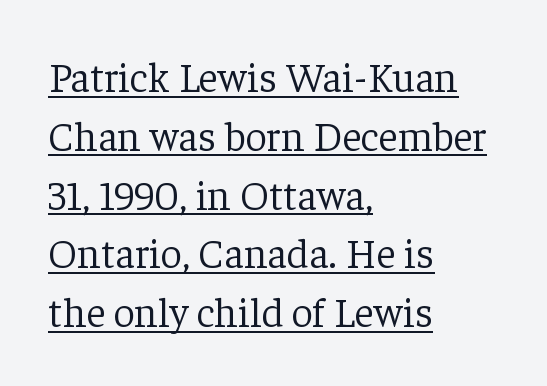
Q: Is the text bold? A: No.
Q: Is the text italic (slanted)? A: No, it is upright.
Q: Is the typeface a serif or a sans-serif typeface? A: Serif.
Q: Is the text underlined? A: Yes.
Q: How is the paragraph aligned? A: Left-aligned.
Q: Is the spacing between letters normal or unusually wide? A: Normal.
Q: Is the spacing between lines tight, normal or loose? A: Normal.
Q: Width (condensed, normal, or wide)? A: Normal.
Q: Stroke contrast? A: Low.
Q: x-height? A: Medium.
Q: Monospaced? A: No.
